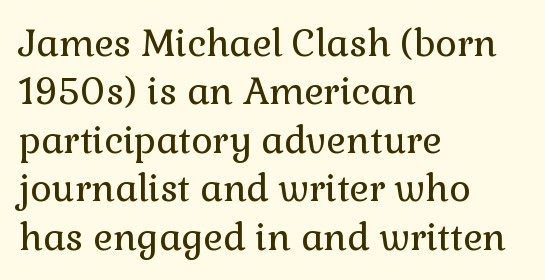
The image shows 37 px regular-weight serif type, upright; set left-aligned, normal line spacing (1.31x), normal letter spacing, not underlined; a medium x-height.
